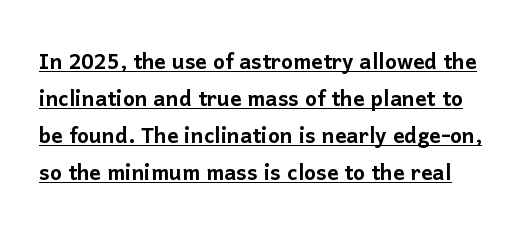
The image shows 28 px sans-serif type, upright; set normal line spacing (1.32x), normal letter spacing, underlined; low stroke contrast and a medium x-height.
